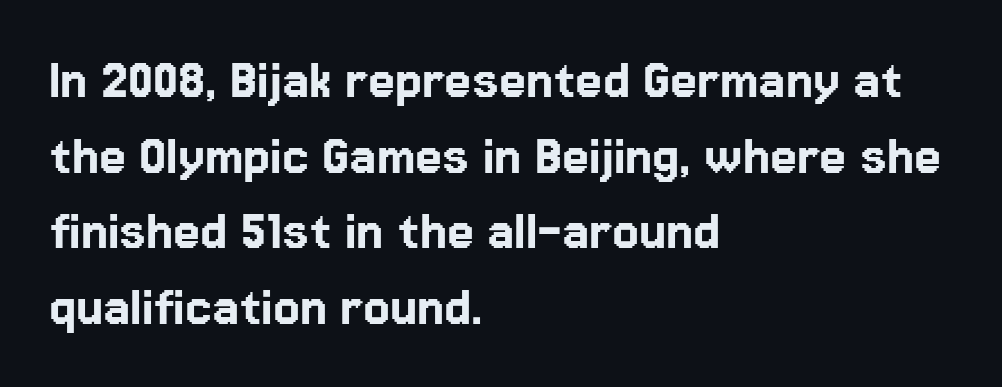
Q: Is the text italic (slanted)? A: No, it is upright.
Q: Is the typeface a serif or a sans-serif typeface? A: Sans-serif.
Q: Is the text underlined? A: No.
Q: How is the paragraph aligned? A: Left-aligned.
Q: Is the spacing between letters normal or unusually wide? A: Normal.
Q: Width (condensed, normal, or wide)? A: Normal.
Q: Stroke contrast? A: Low.
Q: x-height? A: Medium.
Q: Monospaced? A: No.
